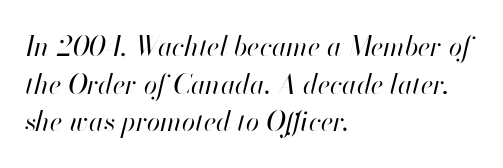
Q: Is the text bold? A: No.
Q: Is the text italic (slanted)? A: Yes, it leans right by about 13 degrees.
Q: Is the text underlined? A: No.
Q: How is the paragraph aligned? A: Left-aligned.
Q: Is the spacing between letters normal or unusually wide? A: Normal.
Q: Is the spacing between lines tight, normal or loose? A: Normal.
